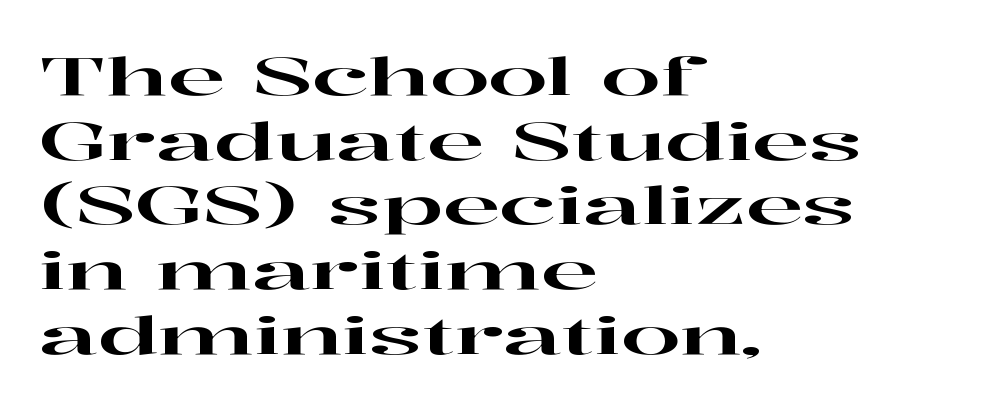
The image shows 53 px wide serif type, upright; set left-aligned, line spacing 1.22x, normal letter spacing, not underlined; high stroke contrast and a medium x-height.
